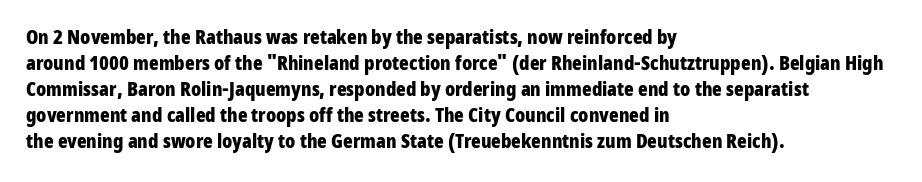
The image shows 20 px bold type, upright; set left-aligned, normal line spacing (1.3x), normal letter spacing, not underlined.
